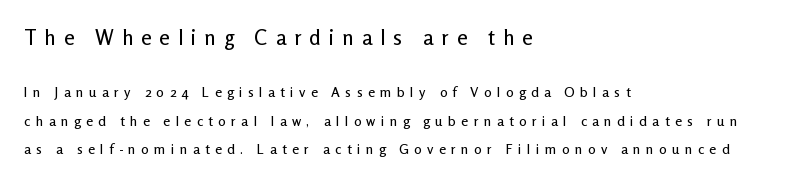
{"italic": "no", "underline": "no", "align": "left", "line_spacing": "loose", "line_spacing_ratio": 2.03, "letter_spacing": "wide", "letter_spacing_em": 0.38, "larger_block": "first", "size_ratio": 1.5, "glyph_px": 21}
